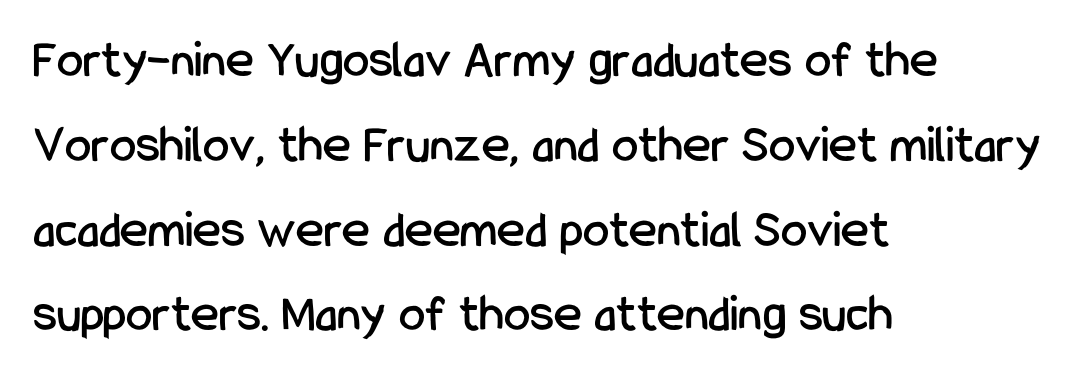
The setting favours the left margin, as ordinary paragraphs usually do. Nobody touched the tracking dial on this one. No italicization has been applied; the sample stays upright. The typeface chosen for these lines omits serifs.
